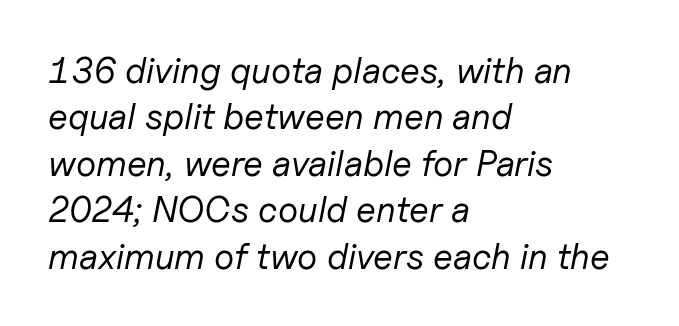
The image shows 36 px regular-weight type, italic (leaning right); set left-aligned, normal line spacing (1.29x), normal letter spacing, not underlined; low stroke contrast and a medium x-height.
